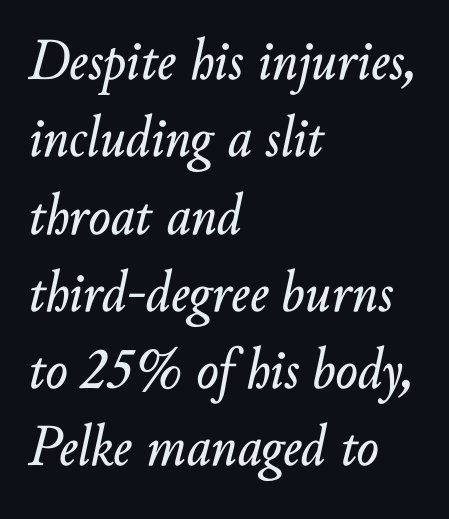
Q: Is the text italic (slanted)? A: Yes, it leans right by about 10 degrees.
Q: Is the text underlined? A: No.
Q: How is the paragraph aligned? A: Left-aligned.
Q: Is the spacing between letters normal or unusually wide? A: Normal.
Q: Is the spacing between lines tight, normal or loose? A: Normal.
Q: Width (condensed, normal, or wide)? A: Normal.
Q: Stroke contrast? A: Low.
Q: x-height? A: Small.
Q: Monospaced? A: No.
